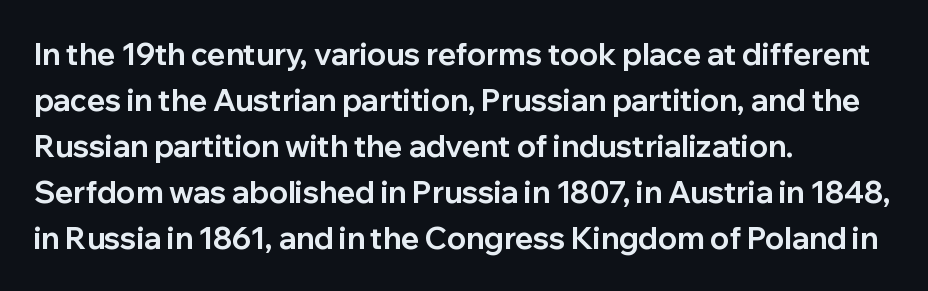
The rag falls on the right side of this text block. Italic: no, the glyphs are upright roman. This sample has the flowing, uneven cadence of proportional lettering. No feet cap the strokes, marking this as sans-serif type.
